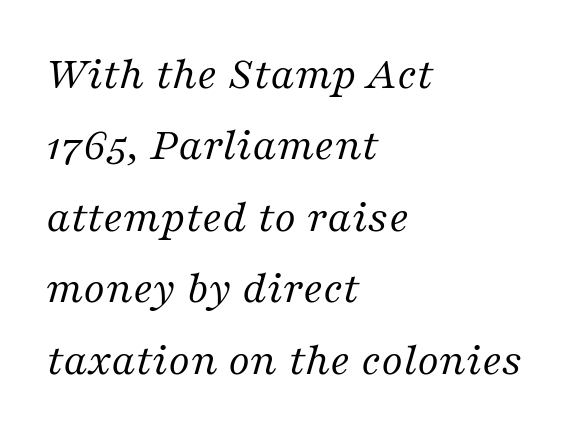
{"serif": "yes", "italic": "yes", "lean": "right", "slant_degrees": 16, "bold": "no", "weight": "regular", "width": "normal", "stroke_contrast": "medium", "x_height": "medium", "monospaced": "no", "underline": "no", "align": "left", "line_spacing": "normal", "line_spacing_ratio": 1.52, "letter_spacing": "normal", "letter_spacing_em": 0.0, "glyph_px": 47}
